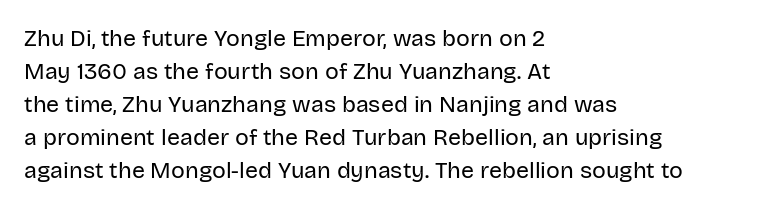
Honestly, the row spacing looks completely unremarkable. Caption: face not bold, strokes unweighted. Posture: vertical. This rendering features lettering with no underline. The setting favours the left margin, as ordinary paragraphs usually do.
